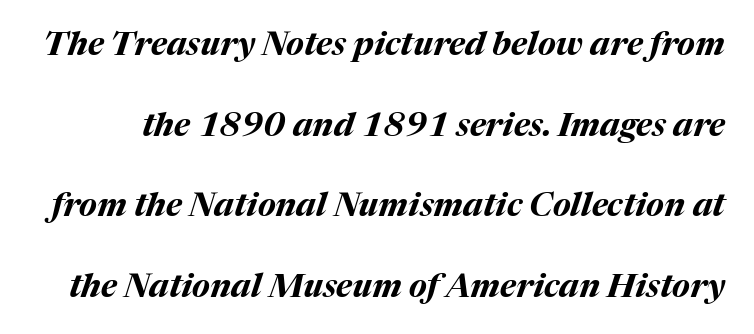
The image shows 33 px bold type, italic (leaning right); set loose line spacing (2.44x), normal letter spacing, not underlined; medium stroke contrast and a medium x-height.
